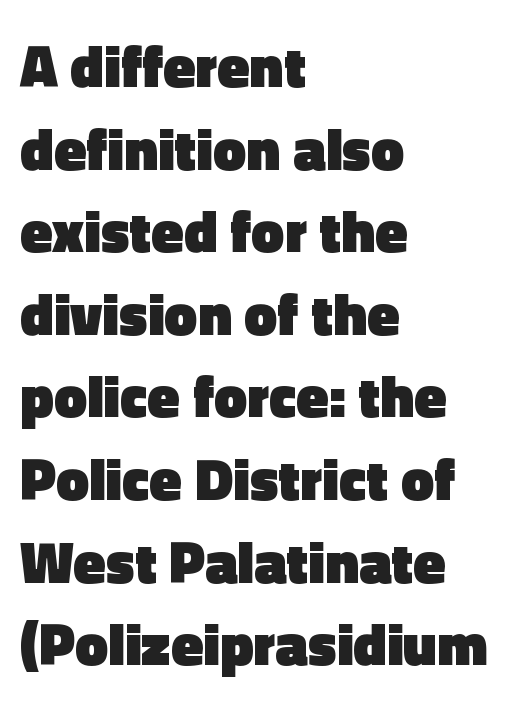
The image shows 59 px heavy sans-serif type, upright; set left-aligned, normal line spacing (1.4x), normal letter spacing, not underlined; a medium x-height.
